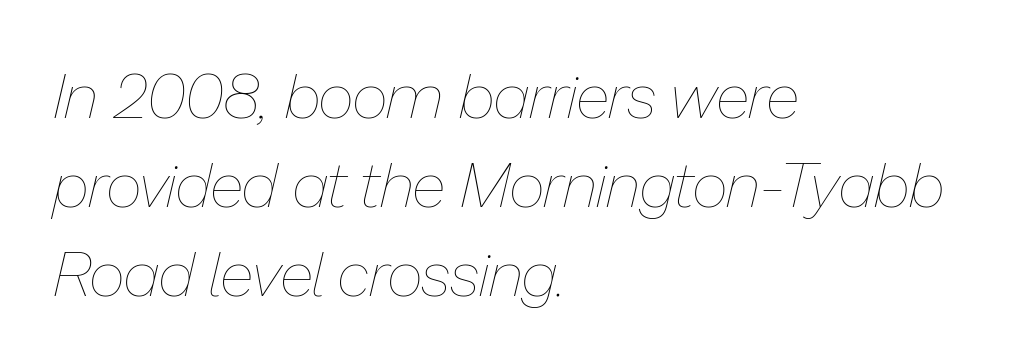
Q: Is the text bold? A: No.
Q: Is the text italic (slanted)? A: Yes, it leans right by about 13 degrees.
Q: Is the text underlined? A: No.
Q: How is the paragraph aligned? A: Left-aligned.
Q: Is the spacing between letters normal or unusually wide? A: Normal.
Q: Is the spacing between lines tight, normal or loose? A: Normal.
Q: Width (condensed, normal, or wide)? A: Normal.
Q: Stroke contrast? A: Low.
Q: x-height? A: Medium.
Q: Monospaced? A: No.
